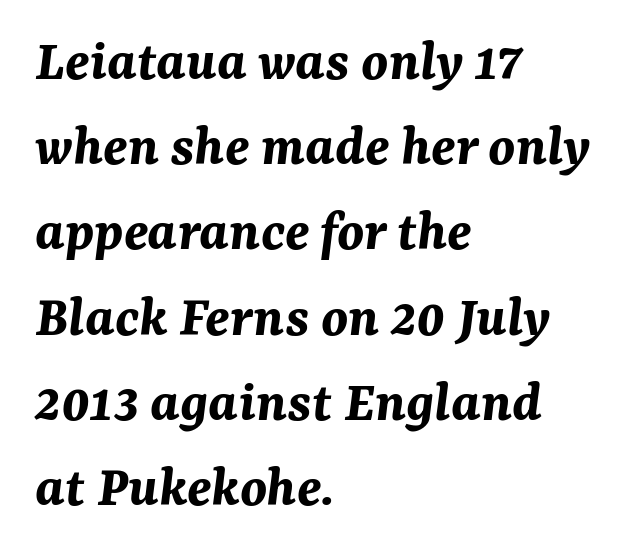
Tracking value appears to be zero — textbook default spacing. A typesetter would call this leading conventional body-copy spacing. Descender tails drop into unmarked territory. The typesetting leans heavy: a genuine bold. The rendering uses natural spacing where letterforms have individual widths. Compared with ordinary roman type, these characters are visibly tilted.
